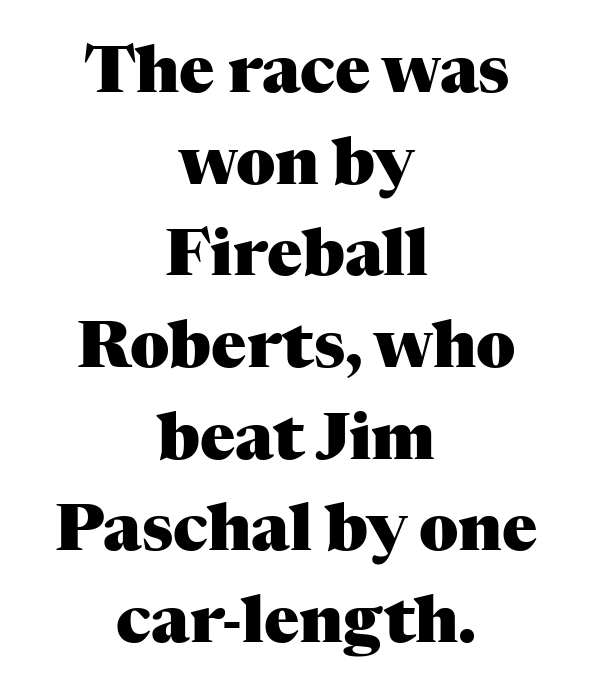
Whoever set this chose a conventional vertical rhythm. Each letter keeps its own natural width here, so spacing adapts to shape. I'd call this a serif setting — the letters wear small feet. Only glyphs here, with clear space below each row.
